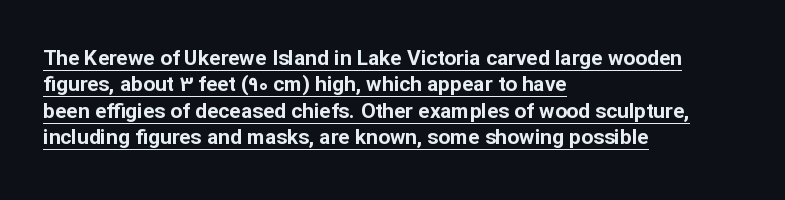
Q: Is the text bold? A: Yes.
Q: Is the text italic (slanted)? A: No, it is upright.
Q: Is the text underlined? A: Yes.
Q: How is the paragraph aligned? A: Left-aligned.
Q: Is the spacing between letters normal or unusually wide? A: Normal.
Q: Is the spacing between lines tight, normal or loose? A: Normal.
